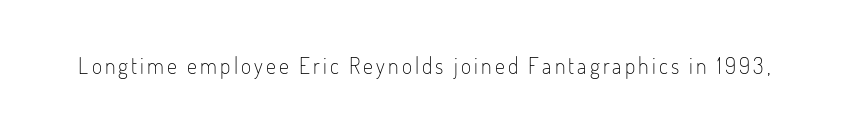
Q: Is the text bold? A: No.
Q: Is the text italic (slanted)? A: No, it is upright.
Q: Is the text underlined? A: No.
